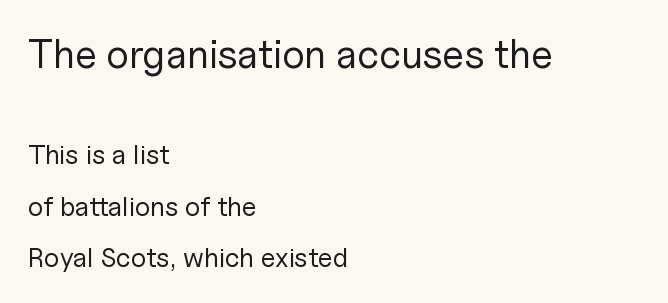
{"serif": "no", "italic": "no", "bold": "no", "weight": "regular", "width": "normal", "stroke_contrast": "low", "x_height": "medium", "monospaced": "no", "underline": "no", "align": "left", "line_spacing": "loose", "line_spacing_ratio": 1.92, "letter_spacing": "normal", "letter_spacing_em": 0.0, "larger_block": "first", "size_ratio": 1.48, "glyph_px": 40}
